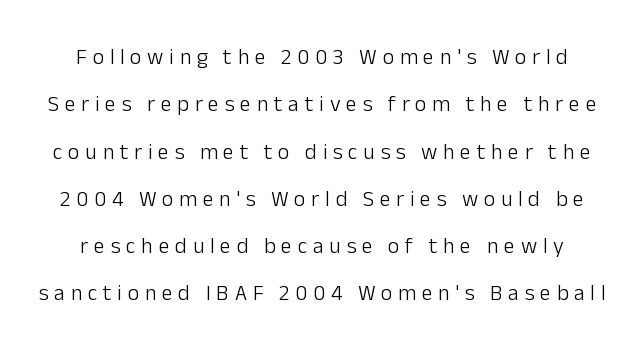
Quick note: not italic, upright. The passage shown is not bold in any degree. Letters rest on an invisible, unmarked baseline. Reading down the column, the eye jumps a long way to each next line. Is the letter spacing exaggerated? Yes — the characters are pushed far apart.
